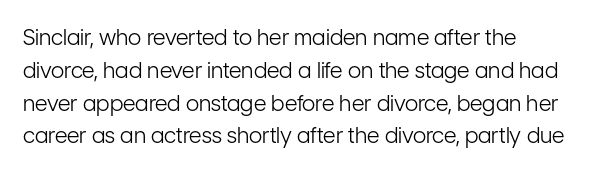
Q: Is the text bold? A: No.
Q: Is the text italic (slanted)? A: No, it is upright.
Q: Is the text underlined? A: No.
Q: How is the paragraph aligned? A: Left-aligned.
Q: Is the spacing between letters normal or unusually wide? A: Normal.
Q: Is the spacing between lines tight, normal or loose? A: Normal.
